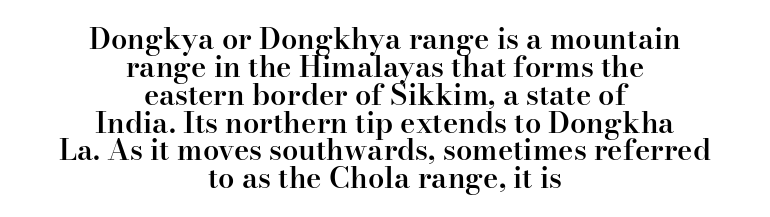
Q: Is the text bold? A: Semi-bold.
Q: Is the text italic (slanted)? A: No, it is upright.
Q: Is the typeface a serif or a sans-serif typeface? A: Serif.
Q: Is the text underlined? A: No.
Q: How is the paragraph aligned? A: Centered.
Q: Is the spacing between letters normal or unusually wide? A: Normal.
Q: Is the spacing between lines tight, normal or loose? A: Tight.
Q: Width (condensed, normal, or wide)? A: Normal.
Q: Stroke contrast? A: High.
Q: x-height? A: Small.
Q: Monospaced? A: No.
